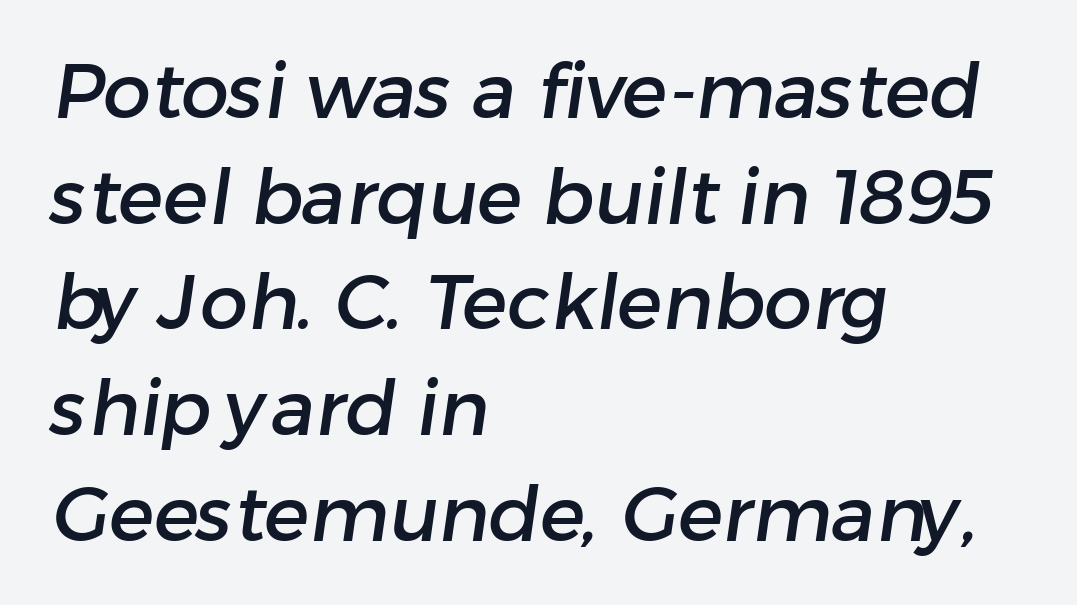
The image shows 76 px sans-serif type; set left-aligned, normal line spacing (1.39x), normal letter spacing, not underlined; low stroke contrast and a medium x-height.
